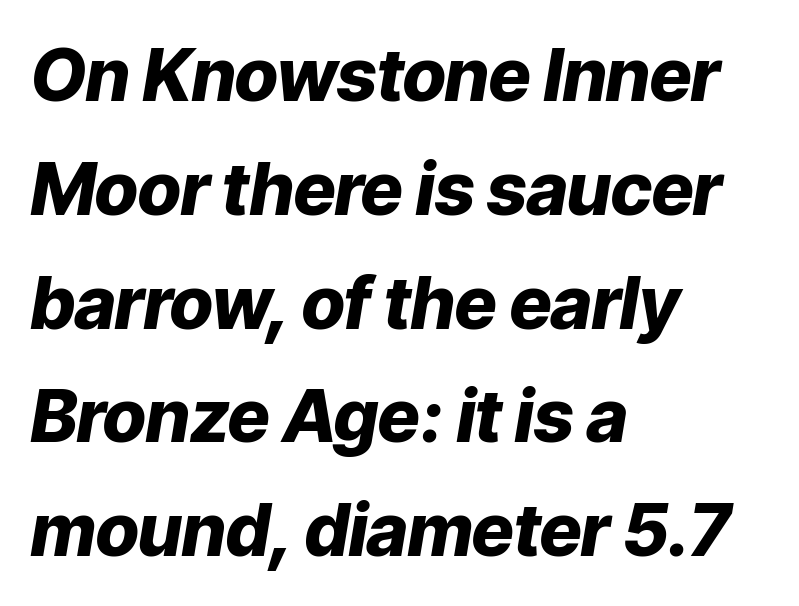
Alignment: flush left. Slant detected: the letters are inclined. The rendering uses natural spacing where letterforms have individual widths. The specimen omits any rule beneath the text block's lines.
